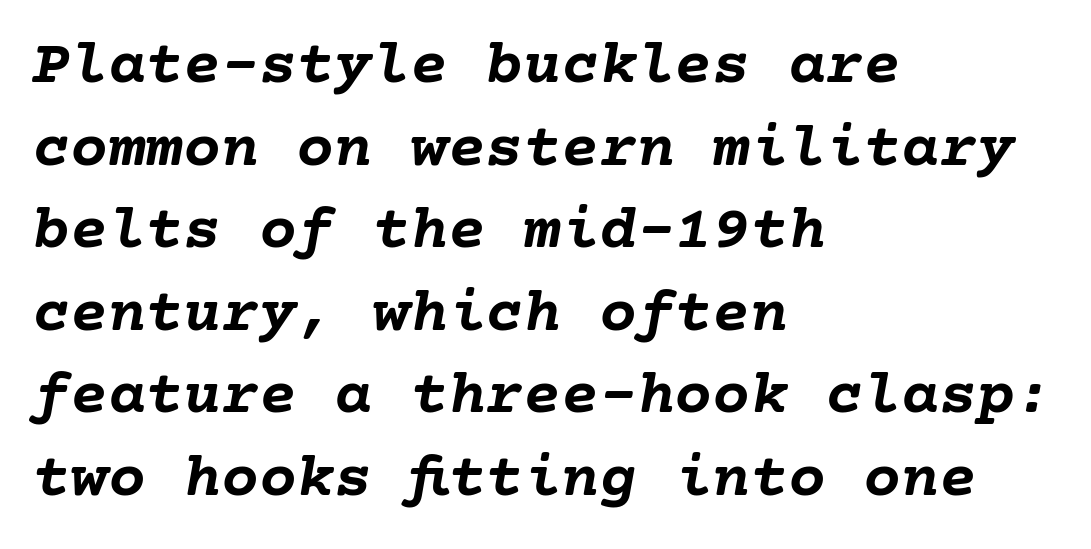
The words here are not underlined. The gaps between neighbouring characters are ordinary and unremarkable. A classic flush-left, rag-right setting is used for this passage. Typesetter's note: full bold, strokes at maximum text heaviness.
